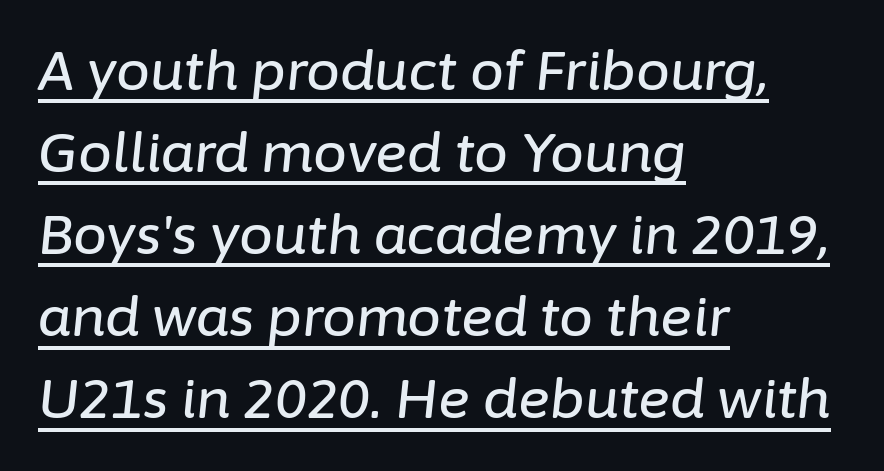
Q: Is the text italic (slanted)? A: Yes, it leans right by about 6 degrees.
Q: Is the text underlined? A: Yes.
Q: How is the paragraph aligned? A: Left-aligned.
Q: Is the spacing between letters normal or unusually wide? A: Normal.
Q: Is the spacing between lines tight, normal or loose? A: Normal.
Q: Width (condensed, normal, or wide)? A: Normal.
Q: Stroke contrast? A: Low.
Q: x-height? A: Medium.
Q: Monospaced? A: No.
